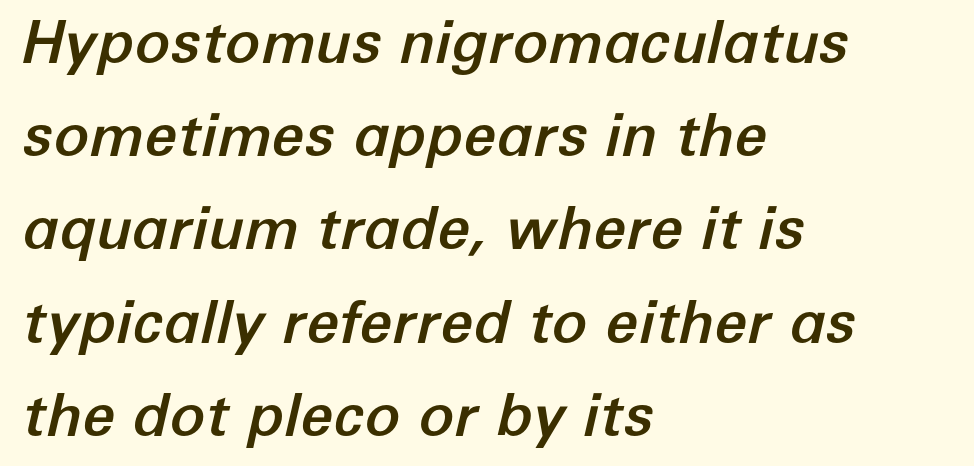
{"italic": "yes", "lean": "right", "slant_degrees": 12, "width": "normal", "stroke_contrast": "low", "x_height": "medium", "monospaced": "no", "underline": "no", "align": "left", "line_spacing": "normal", "line_spacing_ratio": 1.58, "letter_spacing": "normal", "letter_spacing_em": 0.0, "glyph_px": 59}
